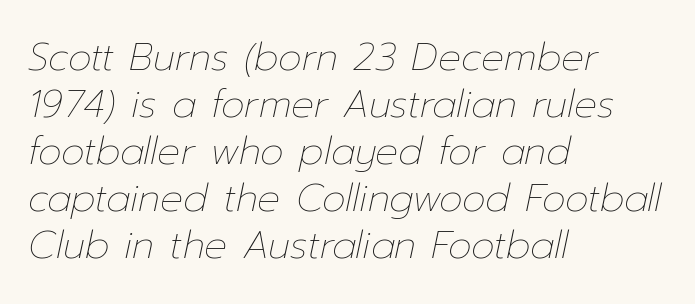
Visually the block forms a straight wall on the left and a jagged coastline on the right. The string is rendered with underlining switched off. This sample has the flowing, uneven cadence of proportional lettering. Slanted lettering throughout. No heavy texture on the line: the type isn't bold.
